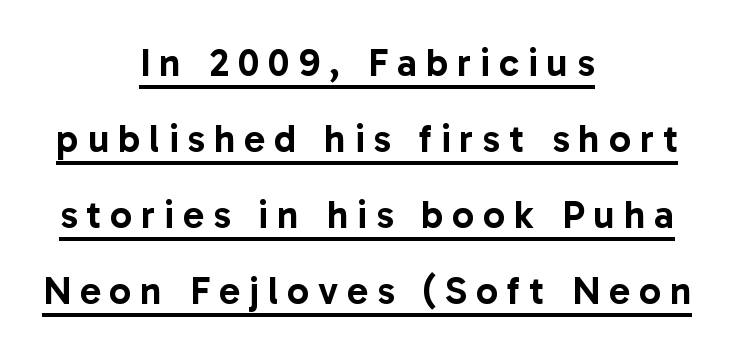
Leftover space on each line is divided equally before and after the words. These lines were composed using upright roman letters. The letters carry no serifs — their stems end cleanly without finishing strokes. Descenders here cross a horizontal rule under the line. Horizontal bands of white between lines are thick stripes. You could not count columns in this text — the font is proportionally spaced.
